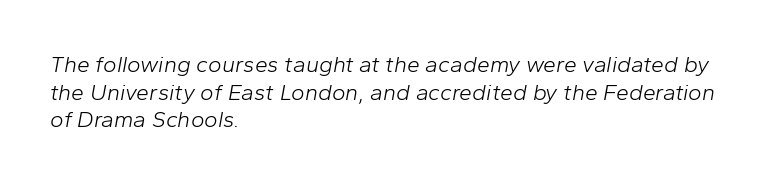
The image shows 23 px text type, italic (leaning right); set left-aligned, line spacing 1.2x, normal letter spacing, not underlined.
